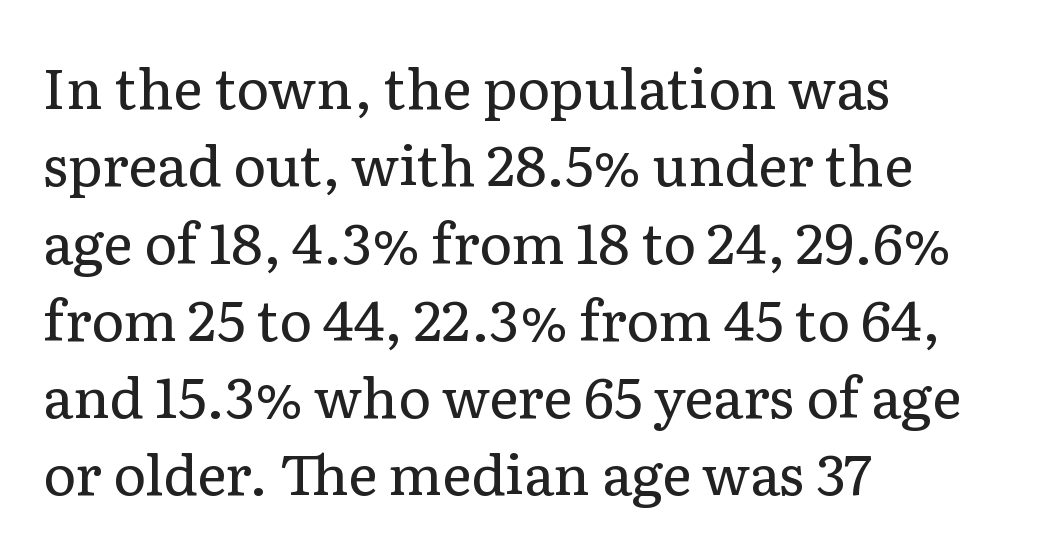
Q: Is the text bold? A: No.
Q: Is the text italic (slanted)? A: No, it is upright.
Q: Is the typeface a serif or a sans-serif typeface? A: Serif.
Q: Is the text underlined? A: No.
Q: How is the paragraph aligned? A: Left-aligned.
Q: Is the spacing between letters normal or unusually wide? A: Normal.
Q: Is the spacing between lines tight, normal or loose? A: Normal.
Q: Width (condensed, normal, or wide)? A: Normal.
Q: Stroke contrast? A: Low.
Q: x-height? A: Medium.
Q: Monospaced? A: No.
